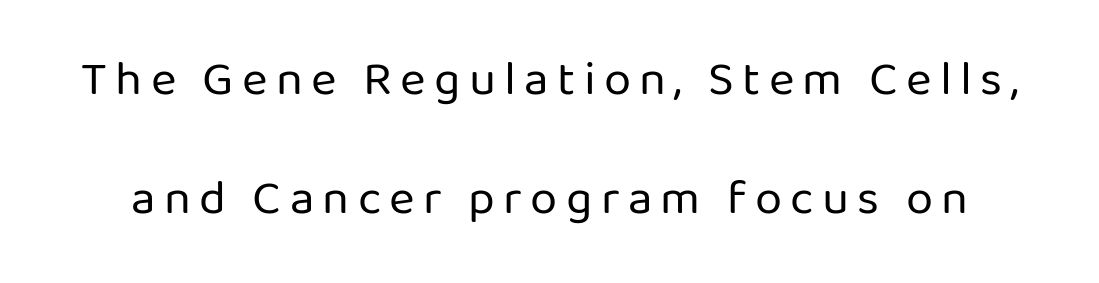
The image shows 49 px regular-weight sans-serif type, upright; set loose line spacing (2.43x), not underlined; low stroke contrast and a medium x-height.
